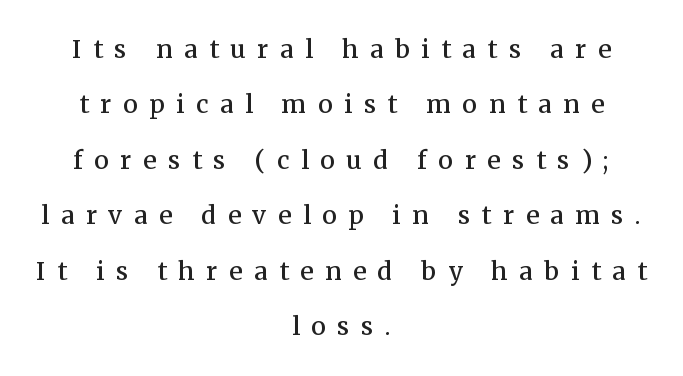
Every stem runs plumb, perpendicular to the baseline. The passage shown is not underscored anywhere. On the weight axis this lands at semibold, roughly 600. This sample is center-justified, so both line endings float freely.
